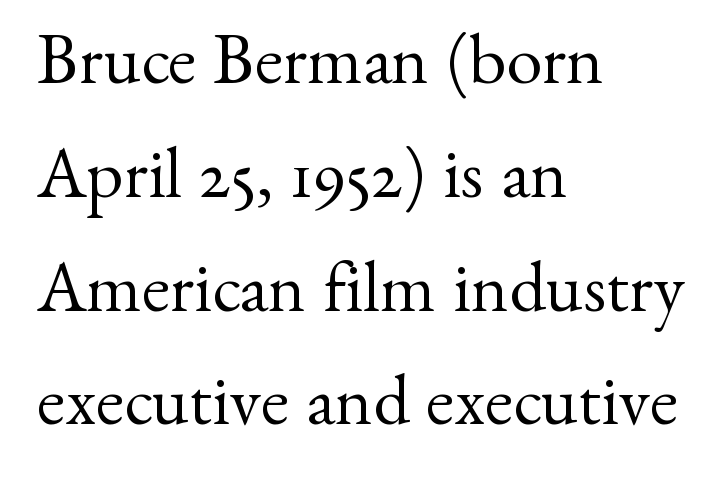
The words here are not underlined. Left-aligned paragraph, ragged on the right. The face used here is proportionally spaced, like ordinary book or web type. Stroke terminals: seriffed. The font is comparable to plain body text, perhaps lighter. Honestly, the letter spacing is just normal — you wouldn't notice it.
